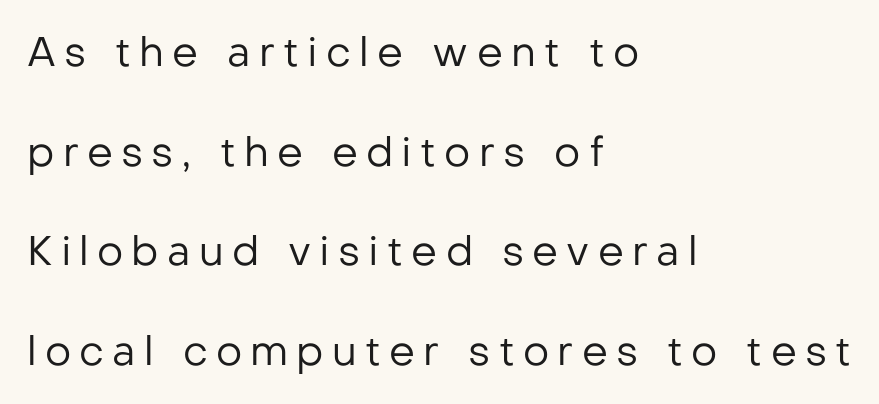
{"serif": "no", "italic": "no", "bold": "no", "weight": "regular", "width": "normal", "stroke_contrast": "low", "x_height": "medium", "monospaced": "no", "underline": "no", "align": "left", "line_spacing": "loose", "line_spacing_ratio": 2.43, "letter_spacing": "wide", "letter_spacing_em": 0.2, "glyph_px": 41}
